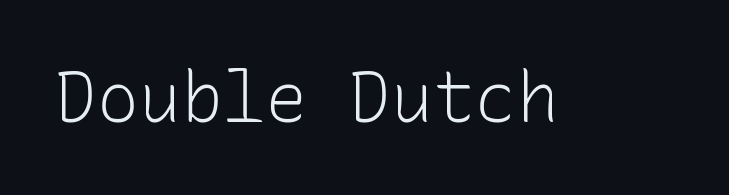
Q: Is the text bold? A: No.
Q: Is the text italic (slanted)? A: No, it is upright.
Q: Is the typeface a serif or a sans-serif typeface? A: Sans-serif.
Q: Is the text underlined? A: No.
Q: Is the spacing between letters normal or unusually wide? A: Normal.
Q: Width (condensed, normal, or wide)? A: Normal.
Q: Stroke contrast? A: Low.
Q: x-height? A: Medium.
Q: Monospaced? A: Yes.
